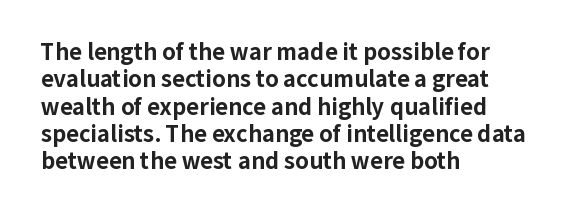
{"italic": "no", "bold": "yes", "underline": "no", "align": "left", "line_spacing_ratio": 1.24, "letter_spacing": "normal", "letter_spacing_em": 0.0, "glyph_px": 22}
